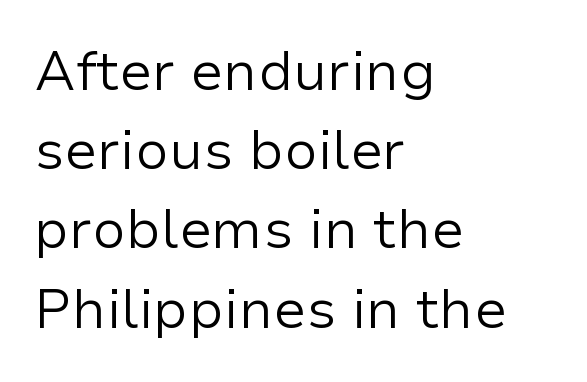
Q: Is the text bold? A: No.
Q: Is the text italic (slanted)? A: No, it is upright.
Q: Is the typeface a serif or a sans-serif typeface? A: Sans-serif.
Q: Is the text underlined? A: No.
Q: How is the paragraph aligned? A: Left-aligned.
Q: Is the spacing between letters normal or unusually wide? A: Normal.
Q: Is the spacing between lines tight, normal or loose? A: Normal.
Q: Width (condensed, normal, or wide)? A: Normal.
Q: Stroke contrast? A: Low.
Q: x-height? A: Medium.
Q: Monospaced? A: No.
